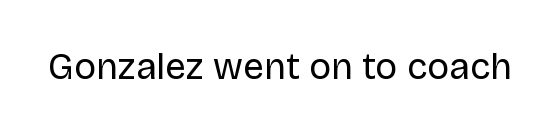
{"serif": "no", "italic": "no", "bold": "no", "weight": "regular", "width": "normal", "stroke_contrast": "low", "x_height": "large", "monospaced": "no", "underline": "no", "letter_spacing": "normal", "letter_spacing_em": 0.0, "glyph_px": 37}
